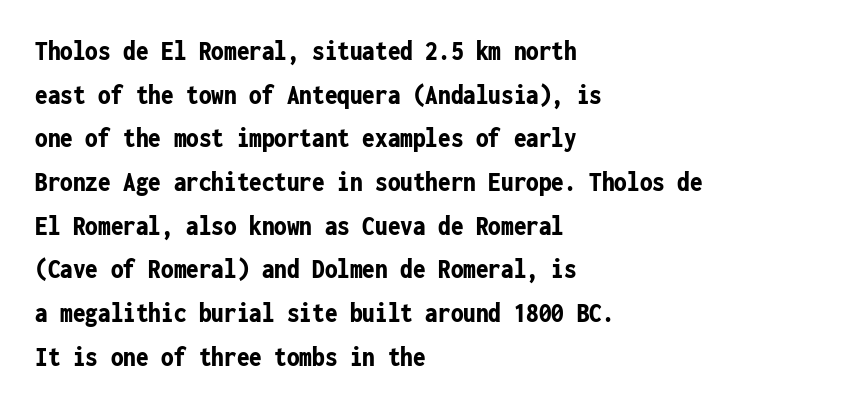
The image shows 28 px bold, condensed sans-serif type, upright, monospaced; set left-aligned, normal line spacing (1.56x), normal letter spacing, not underlined; low stroke contrast and a medium x-height.
